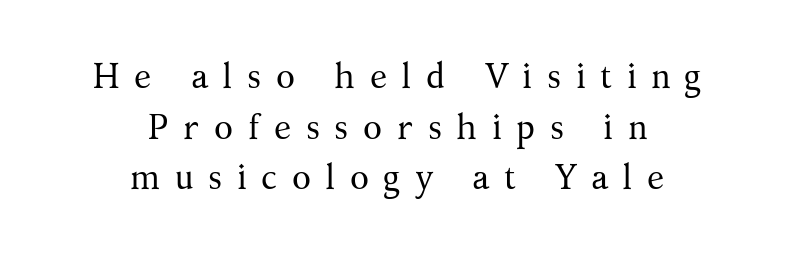
{"serif": "yes", "italic": "no", "bold": "no", "weight": "regular", "width": "normal", "stroke_contrast": "medium", "x_height": "medium", "monospaced": "no", "underline": "no", "align": "center", "line_spacing": "normal", "line_spacing_ratio": 1.45, "letter_spacing": "wide", "letter_spacing_em": 0.41, "glyph_px": 35}
